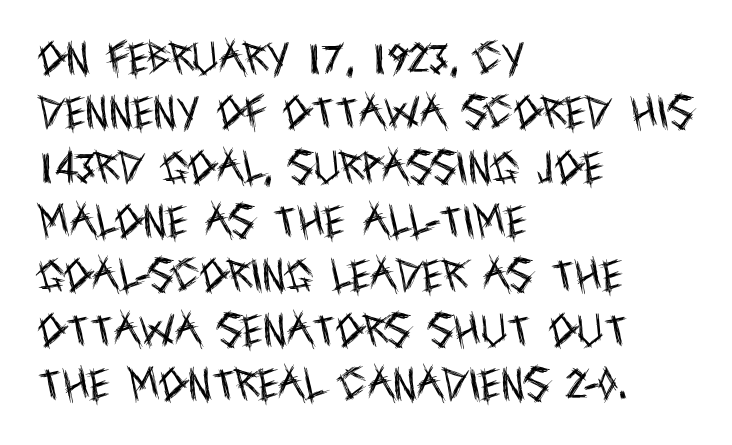
Standard letterfit; no display-style spreading of the glyphs. Regarding serifs, this sample does without them. Notice how the passage keeps a crisp vertical edge on the left only. This sample keeps an unexceptional amount of space between lines. The passage shown is not bold in any degree.
